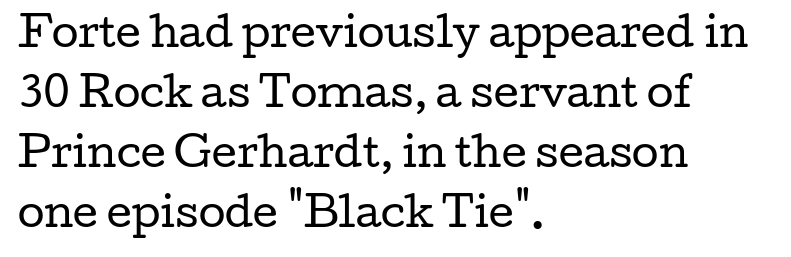
The image shows 39 px regular-weight, wide serif type, upright; set left-aligned, normal line spacing (1.54x), normal letter spacing, not underlined; low stroke contrast and a medium x-height.
